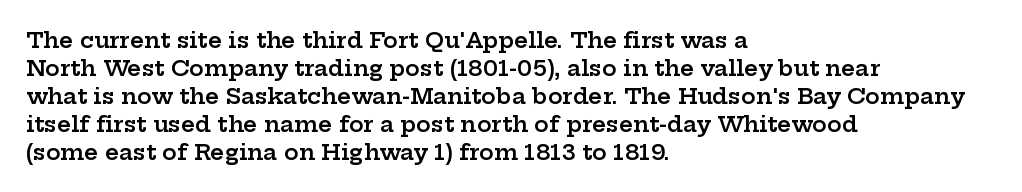
Q: Is the text bold? A: Semi-bold.
Q: Is the text italic (slanted)? A: No, it is upright.
Q: Is the text underlined? A: No.
Q: How is the paragraph aligned? A: Left-aligned.
Q: Is the spacing between letters normal or unusually wide? A: Normal.
Q: Is the spacing between lines tight, normal or loose? A: Normal.
